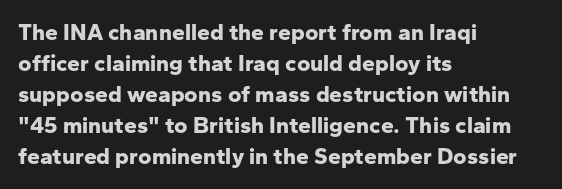
The image shows 23 px bold type, upright; set left-aligned, normal line spacing (1.35x), normal letter spacing, not underlined.
